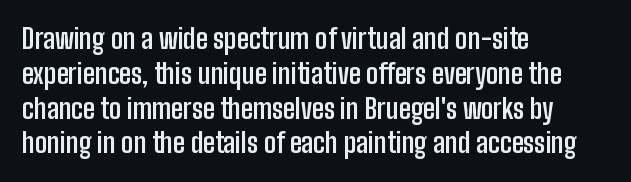
Q: Is the text bold? A: Yes.
Q: Is the text italic (slanted)? A: No, it is upright.
Q: Is the text underlined? A: No.
Q: How is the paragraph aligned? A: Left-aligned.
Q: Is the spacing between letters normal or unusually wide? A: Normal.
Q: Is the spacing between lines tight, normal or loose? A: Normal.
